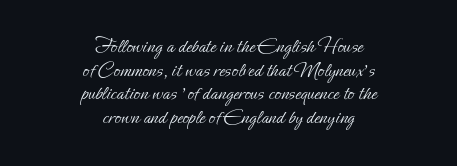
{"bold": "no", "underline": "no", "align": "center", "line_spacing": "tight", "line_spacing_ratio": 1.13, "letter_spacing": "normal", "letter_spacing_em": 0.0, "glyph_px": 21}
